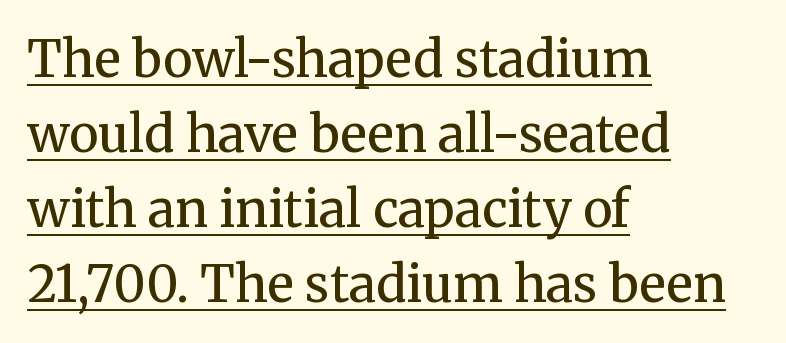
{"serif": "yes", "italic": "no", "bold": "no", "weight": "regular", "width": "normal", "stroke_contrast": "medium", "x_height": "medium", "monospaced": "no", "underline": "yes", "align": "left", "line_spacing": "normal", "line_spacing_ratio": 1.5, "letter_spacing": "normal", "letter_spacing_em": 0.0, "glyph_px": 50}
